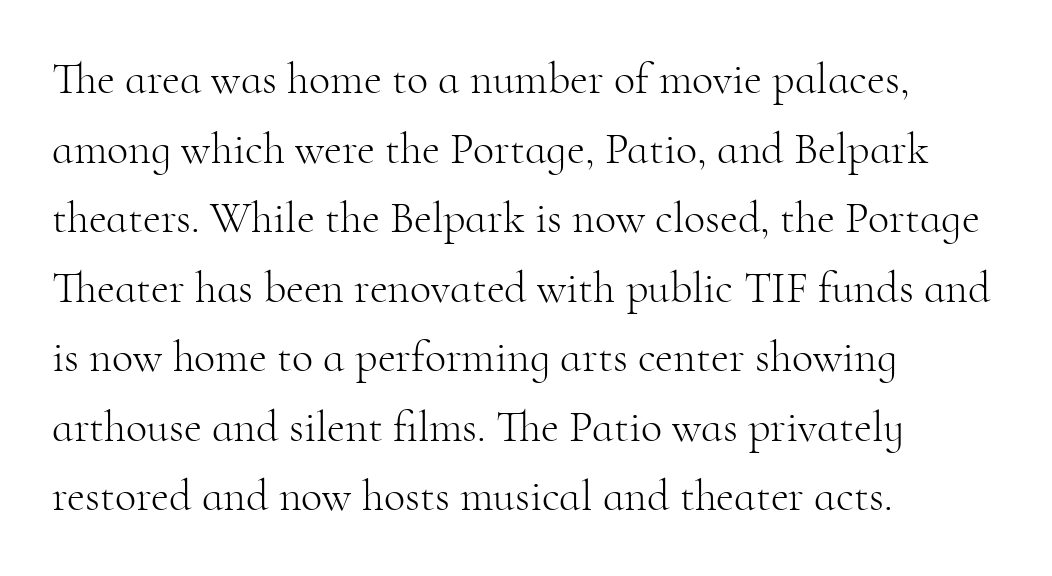
Note the varied advance widths — an 'i' is clearly narrower than an 'm'. This rendering uses left alignment, leaving the right contour irregular. The lettering holds an erect, upright posture throughout. A typesetter would call this zero additional tracking. Each letter's strokes conclude with small projecting serifs. Descender tails drop into unmarked territory.
